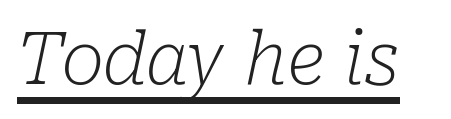
Q: Is the text bold? A: No.
Q: Is the text italic (slanted)? A: Yes, it leans right by about 10 degrees.
Q: Is the typeface a serif or a sans-serif typeface? A: Serif.
Q: Is the text underlined? A: Yes.
Q: Is the spacing between letters normal or unusually wide? A: Normal.
Q: Width (condensed, normal, or wide)? A: Normal.
Q: Stroke contrast? A: Low.
Q: x-height? A: Medium.
Q: Monospaced? A: No.
